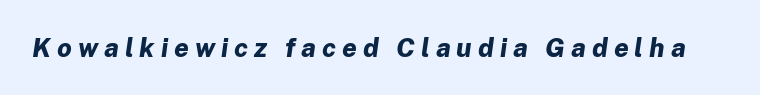
{"italic": "yes", "lean": "right", "slant_degrees": 8, "bold": "yes", "underline": "no", "letter_spacing": "wide", "letter_spacing_em": 0.23, "glyph_px": 26}
